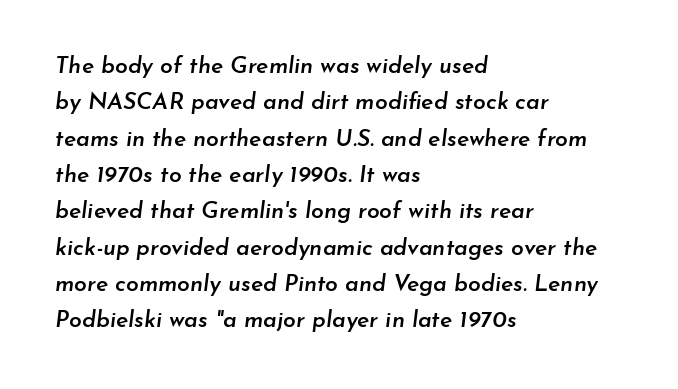
The image shows 23 px text type, italic (leaning right); set left-aligned, normal line spacing (1.58x), normal letter spacing, not underlined.
